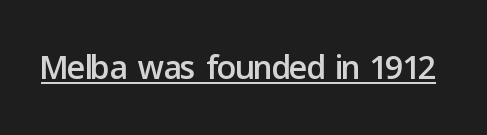
The axis of the letterforms is exactly vertical. A typesetter would call this proportional, since set widths differ per character. Each line of the rendering has a horizontal stroke beneath the glyphs. To sum up the face: it is a sans, with no serifs.
